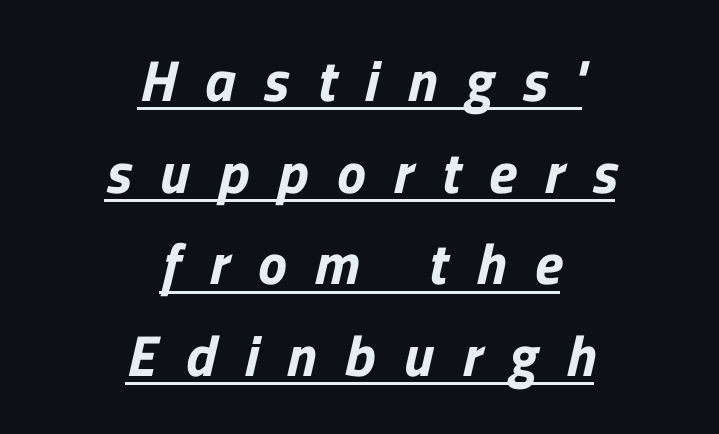
This sample has the flowing, uneven cadence of proportional lettering. A sans-serif font was chosen for this passage. The letterforms stand isolated, each surrounded by extra space. The whitespace from short lines is split evenly between both sides. Like a heading marked for emphasis, these lines bear an underscore.
